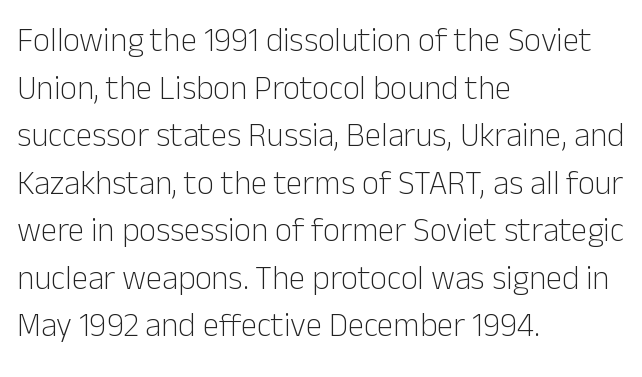
The designer went with a sans here, leaving each stem footless. A classic flush-left, rag-right setting is used for this passage. This rendering leaves character spacing at its baseline value. Here the designer chose a conventional face with non-uniform glyph widths. Every stem runs plumb, perpendicular to the baseline.
